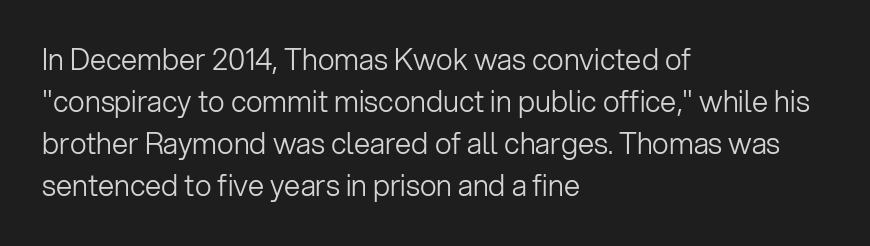
The image shows 29 px light sans-serif type, upright; set left-aligned, normal line spacing (1.45x), normal letter spacing, not underlined; low stroke contrast and a medium x-height.
